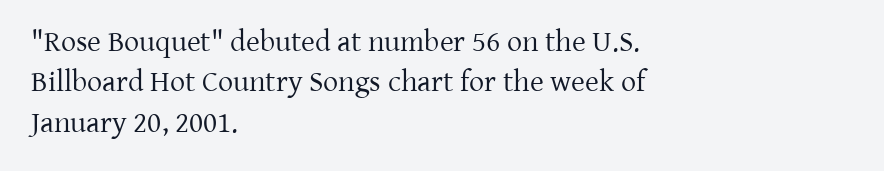
Q: Is the text bold? A: No.
Q: Is the text italic (slanted)? A: No, it is upright.
Q: Is the typeface a serif or a sans-serif typeface? A: Serif.
Q: Is the text underlined? A: No.
Q: How is the paragraph aligned? A: Left-aligned.
Q: Is the spacing between letters normal or unusually wide? A: Normal.
Q: Is the spacing between lines tight, normal or loose? A: Normal.
Q: Width (condensed, normal, or wide)? A: Normal.
Q: Stroke contrast? A: Low.
Q: x-height? A: Medium.
Q: Monospaced? A: No.
